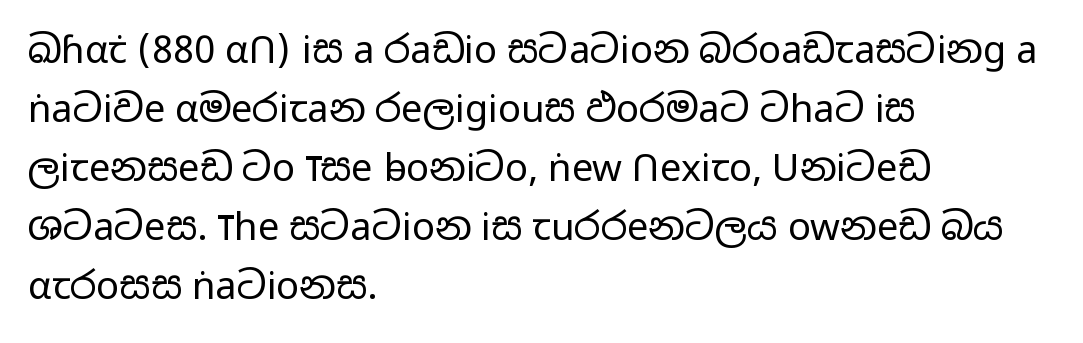
{"serif": "no", "italic": "no", "bold": "no", "weight": "regular", "width": "wide", "stroke_contrast": "low", "x_height": "medium", "monospaced": "no", "underline": "no", "align": "left", "line_spacing": "normal", "line_spacing_ratio": 1.55, "letter_spacing": "normal", "letter_spacing_em": 0.0, "glyph_px": 38}
